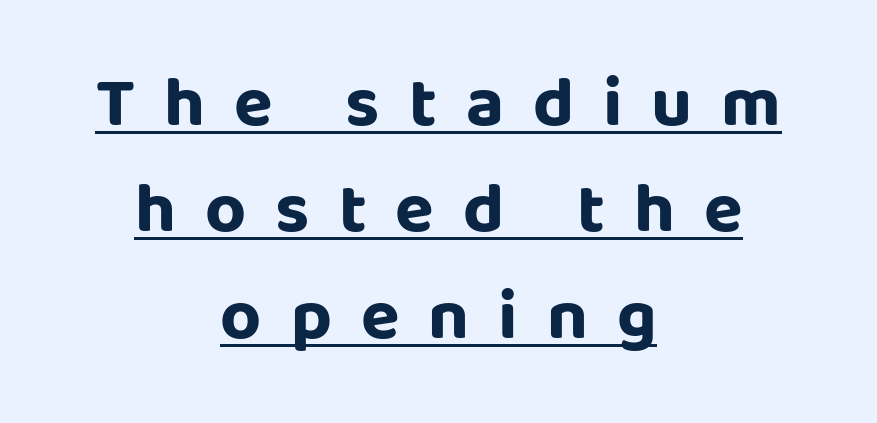
Q: Is the text bold? A: Yes.
Q: Is the text italic (slanted)? A: No, it is upright.
Q: Is the typeface a serif or a sans-serif typeface? A: Sans-serif.
Q: Is the text underlined? A: Yes.
Q: How is the paragraph aligned? A: Centered.
Q: Is the spacing between letters normal or unusually wide? A: Unusually wide.
Q: Is the spacing between lines tight, normal or loose? A: Normal.
Q: Width (condensed, normal, or wide)? A: Normal.
Q: Stroke contrast? A: Low.
Q: x-height? A: Large.
Q: Monospaced? A: No.
